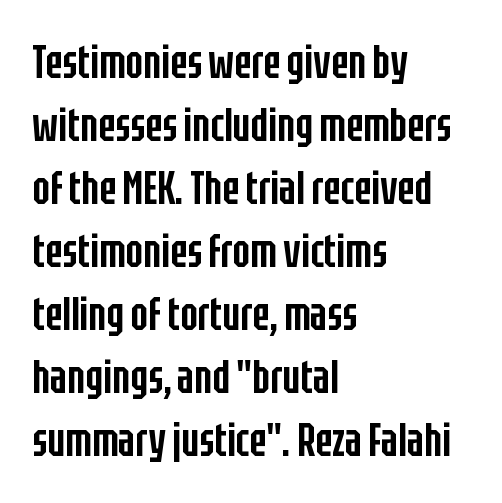
Leftover space on each line is placed entirely after the last word. The typography opts for an upright posture over an oblique one. What's the leading like? Ordinary, nothing unusual. No word sits above an underline. Notice the strokes are somewhat thickened but not fully heavy: this is a semibold. Is this a fixed-width face? No — the glyphs have proportional, varying widths.
